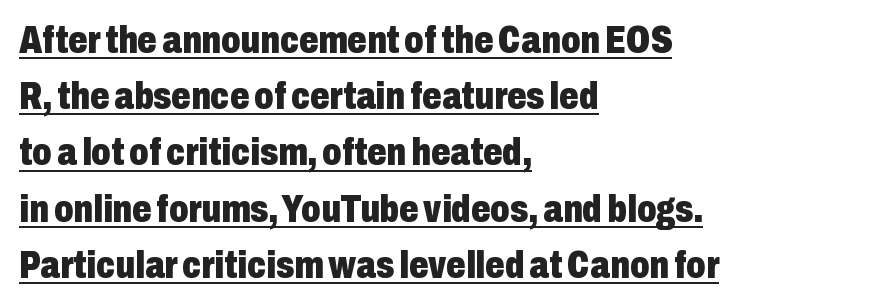
{"serif": "no", "italic": "no", "bold": "yes", "weight": "heavy", "width": "condensed", "stroke_contrast": "low", "x_height": "medium", "monospaced": "no", "underline": "yes", "align": "left", "line_spacing": "normal", "line_spacing_ratio": 1.48, "letter_spacing": "normal", "letter_spacing_em": 0.0, "glyph_px": 38}
